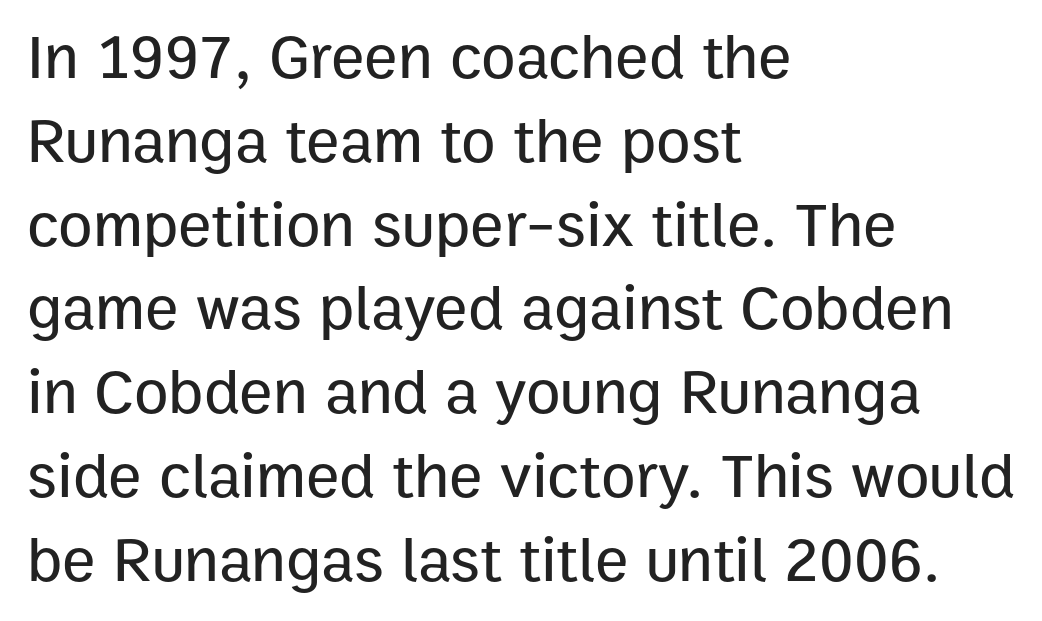
Each row of text sits above clean, open space. The face used here is proportionally spaced, like ordinary book or web type. Nobody touched the tracking dial on this one. The type sits square on the baseline with zero lean.
